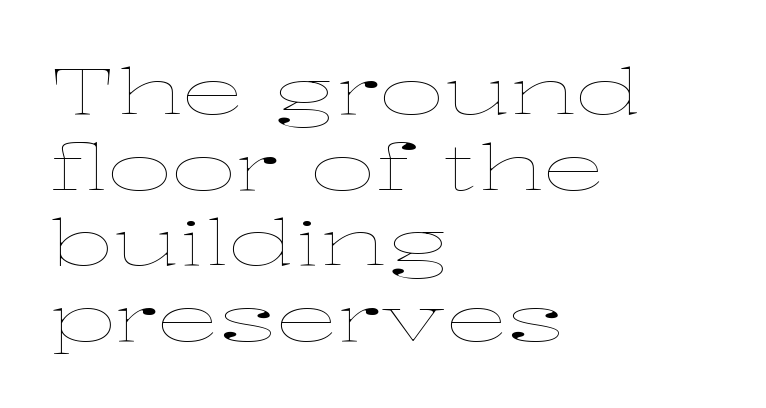
Q: Is the text bold? A: No.
Q: Is the text italic (slanted)? A: No, it is upright.
Q: Is the text underlined? A: No.
Q: How is the paragraph aligned? A: Left-aligned.
Q: Is the spacing between letters normal or unusually wide? A: Normal.
Q: Width (condensed, normal, or wide)? A: Wide.
Q: Stroke contrast? A: Low.
Q: x-height? A: Medium.
Q: Monospaced? A: No.
